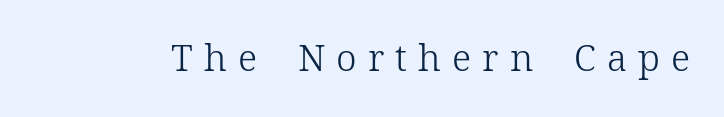
Letters rest on an invisible, unmarked baseline. Students, note that the glyphs here are deliberately spaced far apart. Weight: not bold — regular or lighter. A serif font was chosen for this passage. The letters advance in unequal steps, a hallmark of proportional type.
